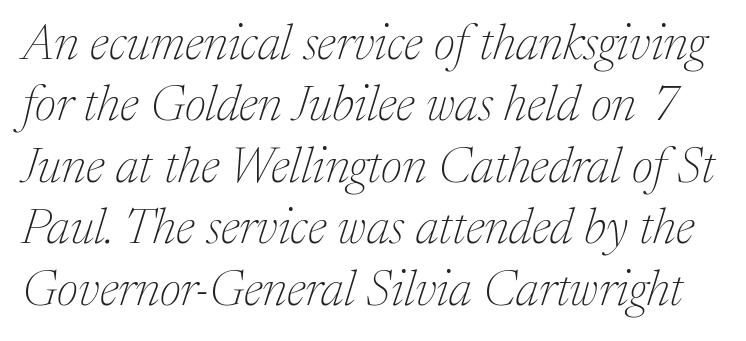
The image shows 50 px thin serif type, italic (leaning right); set line spacing 1.23x, normal letter spacing, not underlined; medium stroke contrast and a medium x-height.
